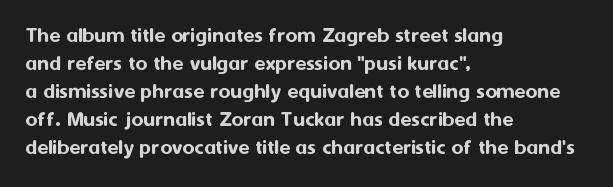
Q: Is the text italic (slanted)? A: No, it is upright.
Q: Is the text underlined? A: No.
Q: How is the paragraph aligned? A: Left-aligned.
Q: Is the spacing between letters normal or unusually wide? A: Normal.
